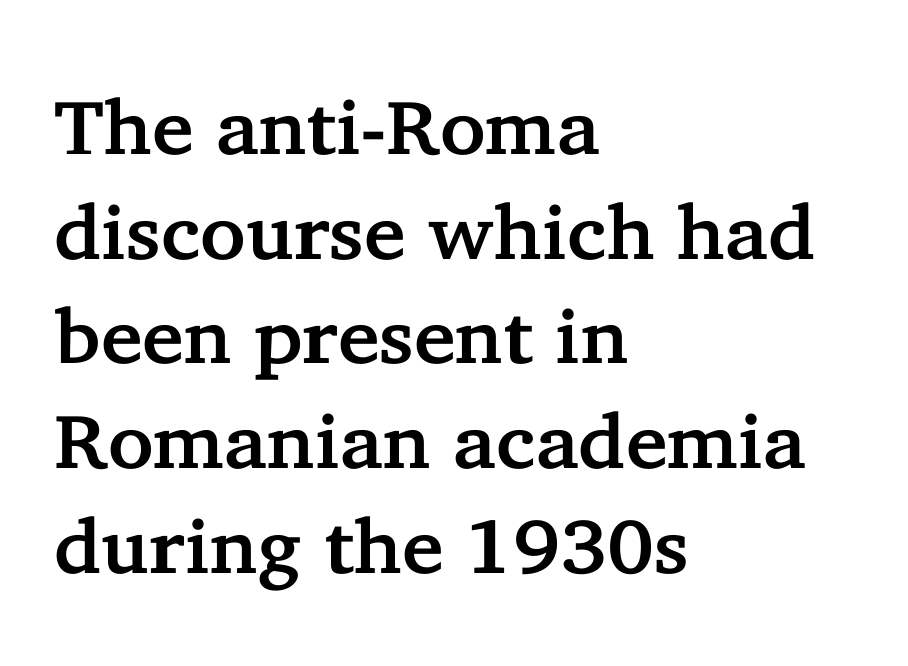
{"serif": "yes", "italic": "no", "width": "normal", "stroke_contrast": "low", "x_height": "medium", "monospaced": "no", "underline": "no", "align": "left", "line_spacing": "normal", "line_spacing_ratio": 1.36, "letter_spacing": "normal", "letter_spacing_em": 0.0, "glyph_px": 77}
